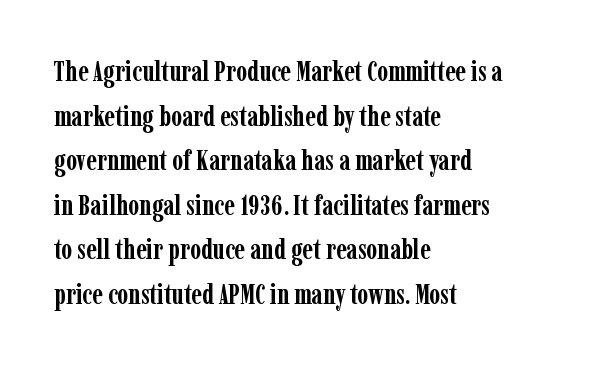
The image shows 28 px semibold, condensed serif type, upright; set left-aligned, normal line spacing (1.59x), normal letter spacing, not underlined; low stroke contrast and a medium x-height.
